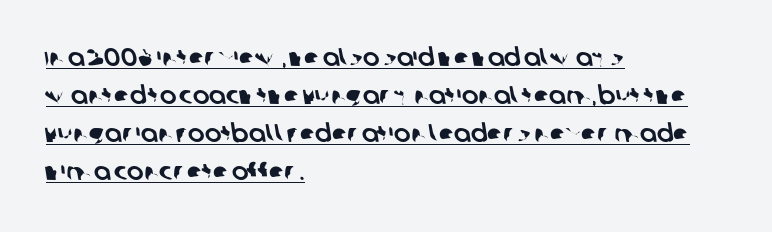
The image shows 25 px text type; set left-aligned, normal line spacing (1.52x), normal letter spacing, underlined.
